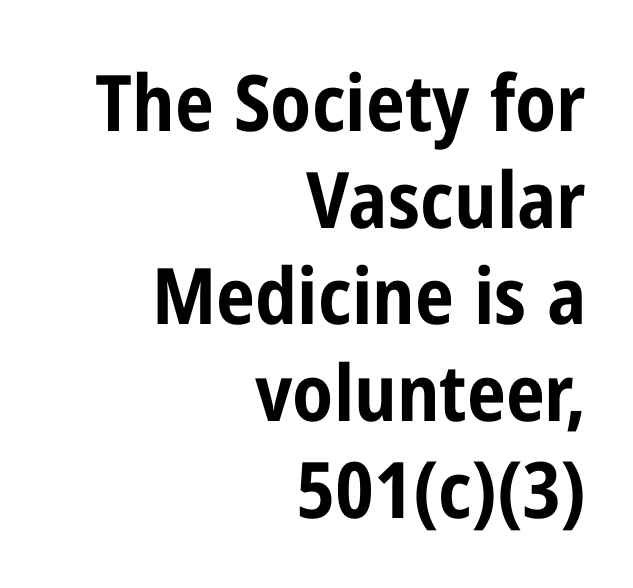
{"serif": "no", "italic": "no", "bold": "yes", "weight": "bold", "width": "condensed", "stroke_contrast": "low", "x_height": "medium", "monospaced": "no", "underline": "no", "align": "right", "line_spacing_ratio": 1.24, "letter_spacing": "normal", "letter_spacing_em": 0.0, "glyph_px": 78}
